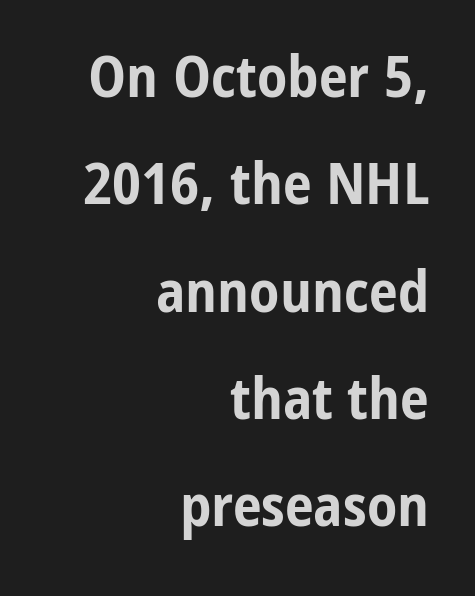
{"serif": "no", "italic": "no", "bold": "yes", "weight": "bold", "width": "condensed", "stroke_contrast": "low", "x_height": "medium", "monospaced": "no", "underline": "no", "align": "right", "line_spacing_ratio": 1.85, "letter_spacing": "normal", "letter_spacing_em": 0.0, "glyph_px": 58}
